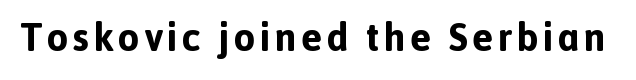
Plenty of ink on the page — the face is bold. In terms of posture, this sample is upright. The passage shown is not underscored anywhere. The glyphs in this specimen are sans serif. These lines are rendered in a variable-pitch font.
